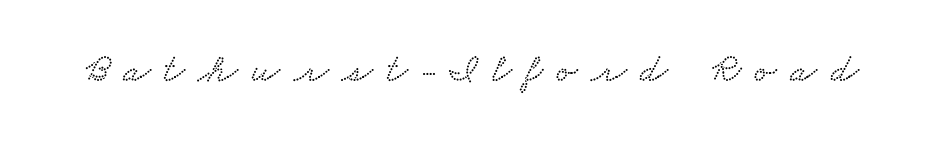
The image shows 40 px wide type; set unusually wide letter spacing (+0.34 em), not underlined; low stroke contrast and a small x-height.
